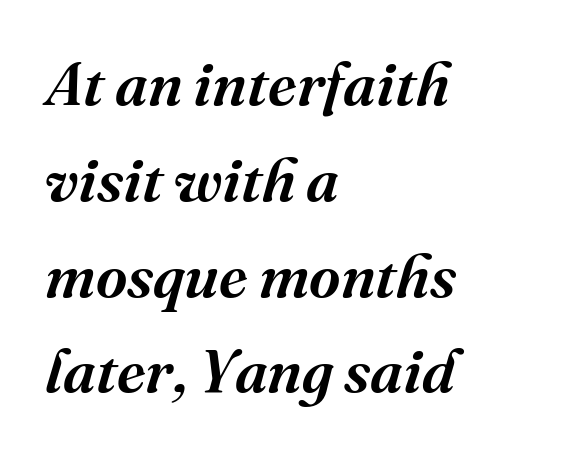
The image shows 61 px semibold serif type, italic (leaning right); set left-aligned, normal line spacing (1.57x), normal letter spacing, not underlined; medium stroke contrast and a medium x-height.
